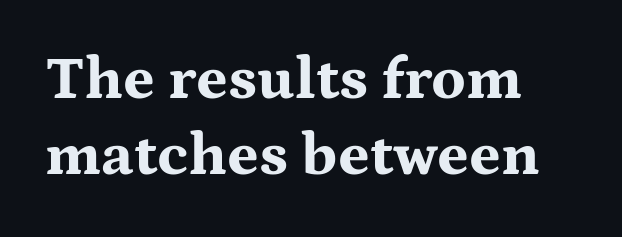
Q: Is the text bold? A: Yes.
Q: Is the text italic (slanted)? A: No, it is upright.
Q: Is the typeface a serif or a sans-serif typeface? A: Serif.
Q: Is the text underlined? A: No.
Q: How is the paragraph aligned? A: Left-aligned.
Q: Is the spacing between letters normal or unusually wide? A: Normal.
Q: Is the spacing between lines tight, normal or loose? A: Normal.
Q: Width (condensed, normal, or wide)? A: Wide.
Q: Stroke contrast? A: Medium.
Q: x-height? A: Medium.
Q: Monospaced? A: No.
